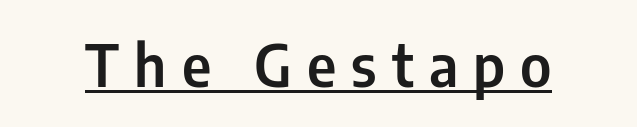
{"serif": "no", "italic": "no", "width": "condensed", "stroke_contrast": "low", "x_height": "medium", "monospaced": "no", "underline": "yes", "letter_spacing": "wide", "letter_spacing_em": 0.26, "glyph_px": 58}
